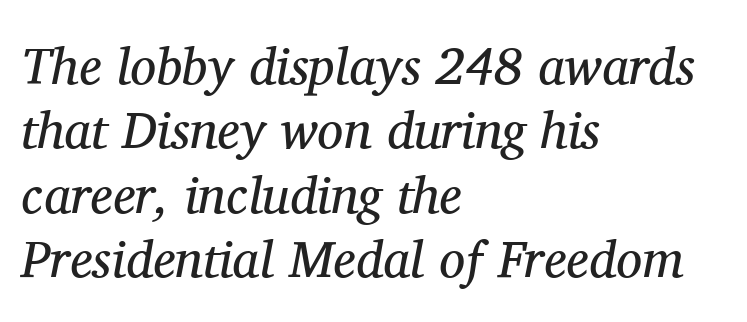
{"serif": "yes", "italic": "yes", "lean": "right", "slant_degrees": 11, "bold": "no", "weight": "regular", "width": "normal", "stroke_contrast": "medium", "x_height": "medium", "monospaced": "no", "underline": "no", "align": "left", "line_spacing_ratio": 1.24, "letter_spacing": "normal", "letter_spacing_em": 0.0, "glyph_px": 52}
